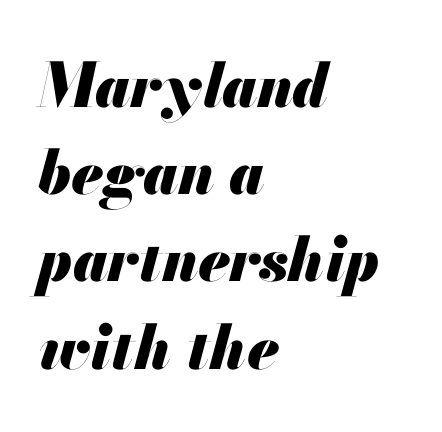
The image shows 61 px heavy type, italic (leaning right); set left-aligned, normal line spacing (1.43x), normal letter spacing, not underlined; medium stroke contrast and a small x-height.
